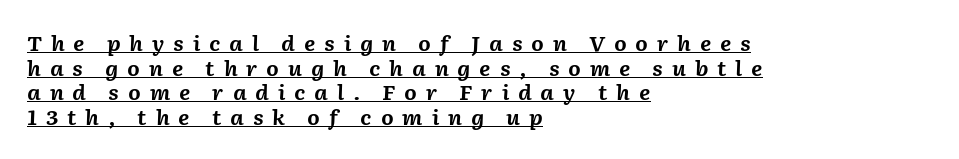
Q: Is the text bold? A: Yes.
Q: Is the text italic (slanted)? A: Yes, it leans right by about 2 degrees.
Q: Is the text underlined? A: Yes.
Q: How is the paragraph aligned? A: Left-aligned.
Q: Is the spacing between letters normal or unusually wide? A: Unusually wide.
